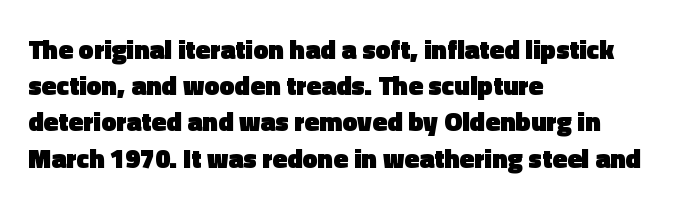
Does the weight exceed regular? Yes, all the way to bold. Inter-character spacing is left at the font's built-in metrics. If you drew a ruler down the left edge, every line would touch it. Only glyphs here, with clear space below each row. This sample keeps an unexceptional amount of space between lines.
